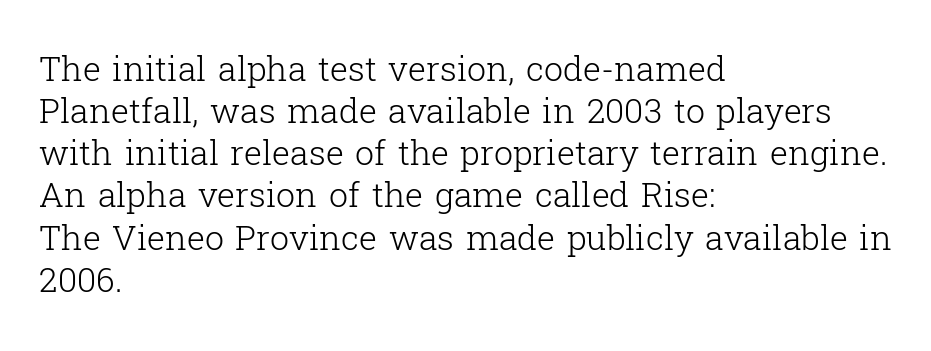
There is no visible air inserted between adjacent glyphs. Looks like regular typesetting: each glyph gets only the width it needs. This is roman type, the default non-slanted kind. The compositor pushed each line to the left boundary.
